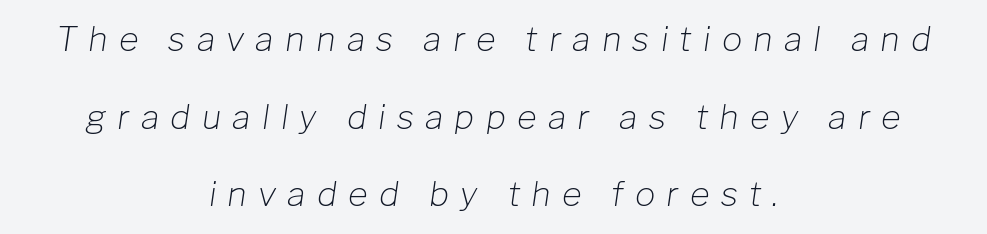
Q: Is the text bold? A: No.
Q: Is the text italic (slanted)? A: Yes, it leans right by about 8 degrees.
Q: Is the text underlined? A: No.
Q: How is the paragraph aligned? A: Centered.
Q: Is the spacing between letters normal or unusually wide? A: Unusually wide.
Q: Is the spacing between lines tight, normal or loose? A: Loose.
Q: Width (condensed, normal, or wide)? A: Normal.
Q: Stroke contrast? A: Low.
Q: x-height? A: Medium.
Q: Monospaced? A: No.
